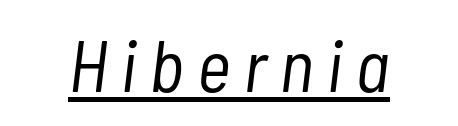
{"italic": "yes", "lean": "right", "slant_degrees": 7, "bold": "no", "weight": "light", "width": "condensed", "stroke_contrast": "low", "x_height": "medium", "monospaced": "no", "underline": "yes", "glyph_px": 73}
